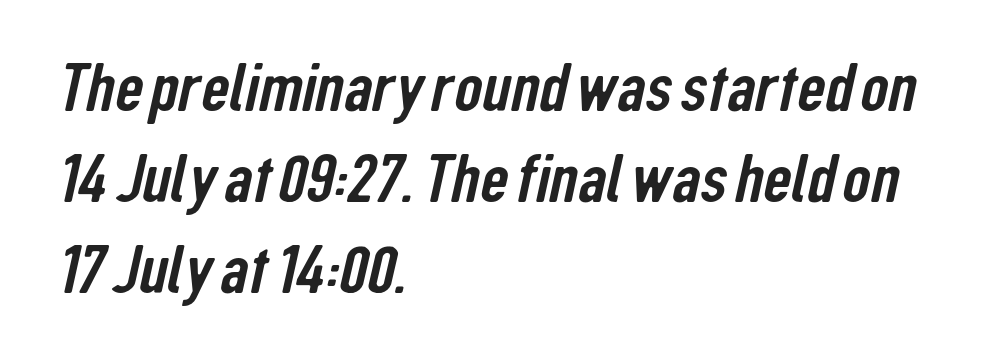
Q: Is the typeface a serif or a sans-serif typeface? A: Sans-serif.
Q: Is the text underlined? A: No.
Q: How is the paragraph aligned? A: Left-aligned.
Q: Is the spacing between letters normal or unusually wide? A: Normal.
Q: Is the spacing between lines tight, normal or loose? A: Normal.
Q: Width (condensed, normal, or wide)? A: Condensed.
Q: Stroke contrast? A: Low.
Q: x-height? A: Medium.
Q: Monospaced? A: No.
